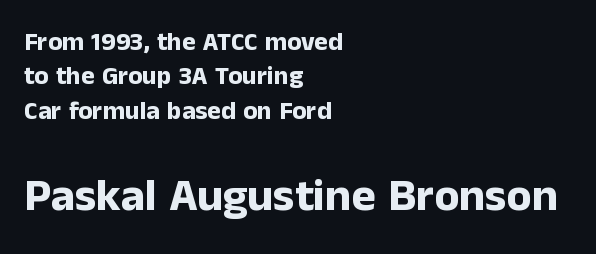
{"serif": "no", "italic": "no", "bold": "yes", "weight": "bold", "width": "normal", "stroke_contrast": "low", "x_height": "medium", "monospaced": "no", "underline": "no", "align": "left", "line_spacing": "normal", "line_spacing_ratio": 1.32, "letter_spacing": "normal", "letter_spacing_em": 0.0, "larger_block": "second", "size_ratio": 1.77, "glyph_px": 46}
